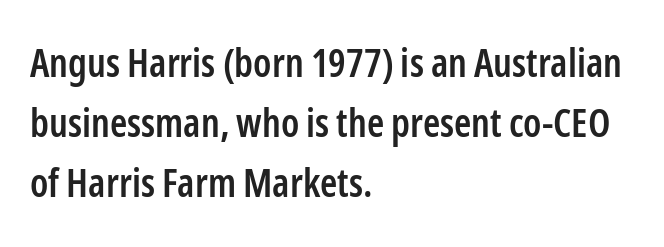
The image shows 39 px semibold, condensed sans-serif type, upright; set left-aligned, normal line spacing (1.54x), normal letter spacing, not underlined; low stroke contrast and a medium x-height.
